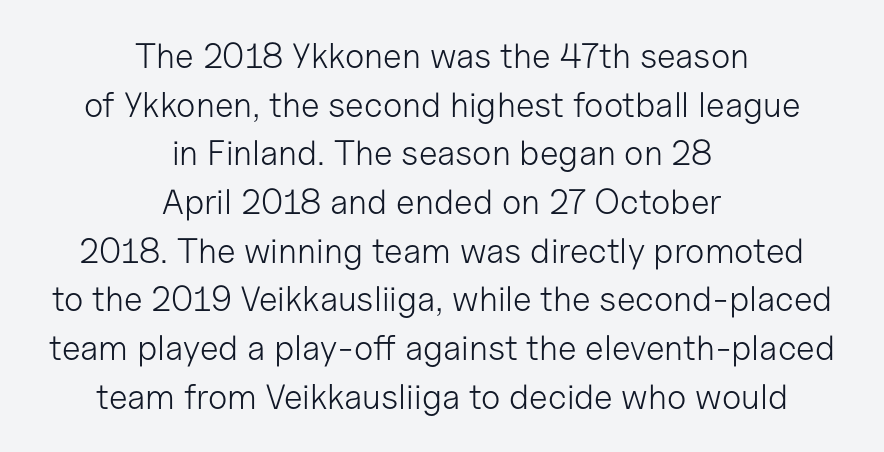
{"serif": "no", "italic": "no", "bold": "no", "weight": "light", "width": "normal", "stroke_contrast": "low", "x_height": "medium", "monospaced": "no", "underline": "no", "align": "center", "line_spacing": "normal", "line_spacing_ratio": 1.39, "letter_spacing": "normal", "letter_spacing_em": 0.0, "glyph_px": 35}
